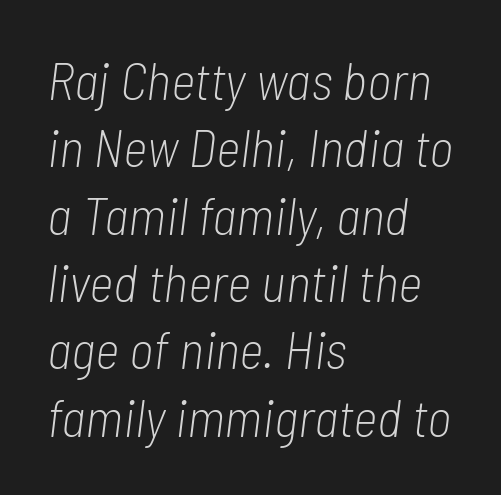
The image shows 53 px light, condensed type, italic (leaning right); set left-aligned, normal line spacing (1.27x), normal letter spacing, not underlined; low stroke contrast and a medium x-height.
